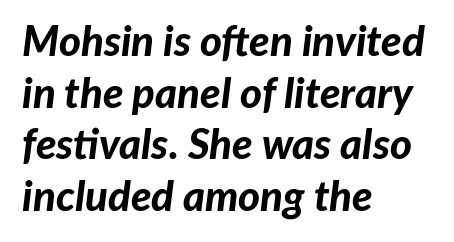
Horizontal alignment here is leftward, the default for most running prose. Style check: oblique. Note the varied advance widths — an 'i' is clearly narrower than an 'm'. The gap between lines stays unmarked. Characters follow at the spacing the type designer built in.
